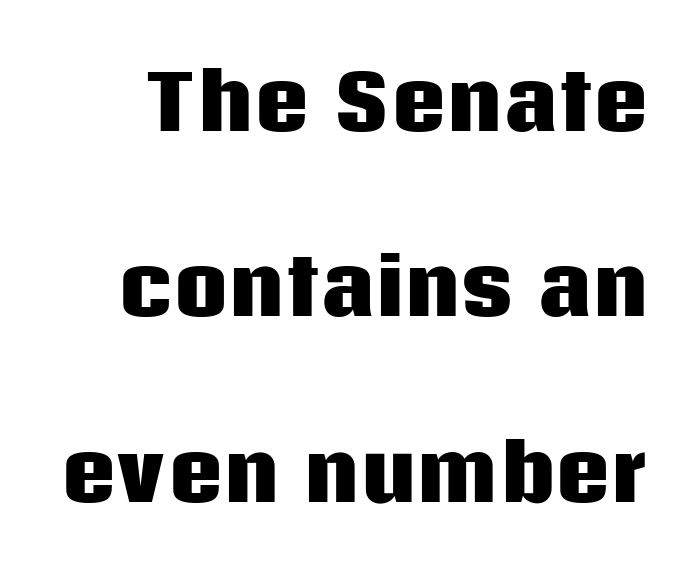
The image shows 76 px heavy sans-serif type, upright; set loose line spacing (2.44x), normal letter spacing, not underlined; low stroke contrast and a large x-height.
